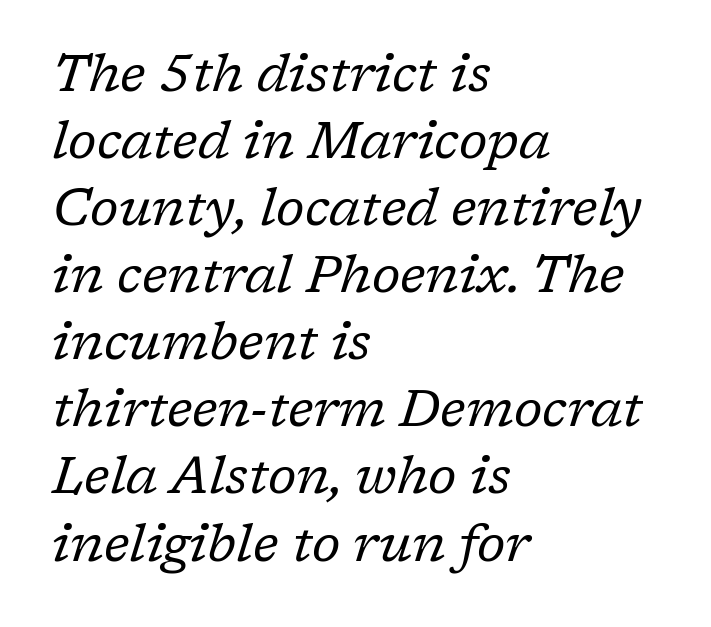
Q: Is the text bold? A: No.
Q: Is the text italic (slanted)? A: Yes, it leans right by about 17 degrees.
Q: Is the typeface a serif or a sans-serif typeface? A: Serif.
Q: Is the text underlined? A: No.
Q: How is the paragraph aligned? A: Left-aligned.
Q: Is the spacing between letters normal or unusually wide? A: Normal.
Q: Is the spacing between lines tight, normal or loose? A: Normal.
Q: Width (condensed, normal, or wide)? A: Normal.
Q: Stroke contrast? A: Low.
Q: x-height? A: Medium.
Q: Monospaced? A: No.
